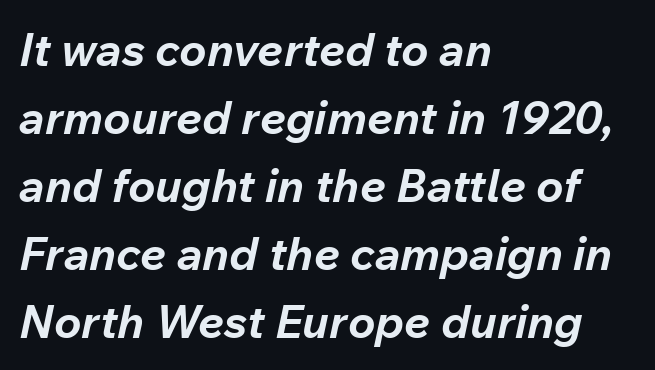
{"italic": "yes", "lean": "right", "slant_degrees": 12, "bold": "yes", "weight": "bold", "width": "normal", "stroke_contrast": "low", "x_height": "medium", "monospaced": "no", "underline": "no", "align": "left", "line_spacing": "normal", "line_spacing_ratio": 1.48, "letter_spacing": "normal", "letter_spacing_em": 0.0, "glyph_px": 46}
